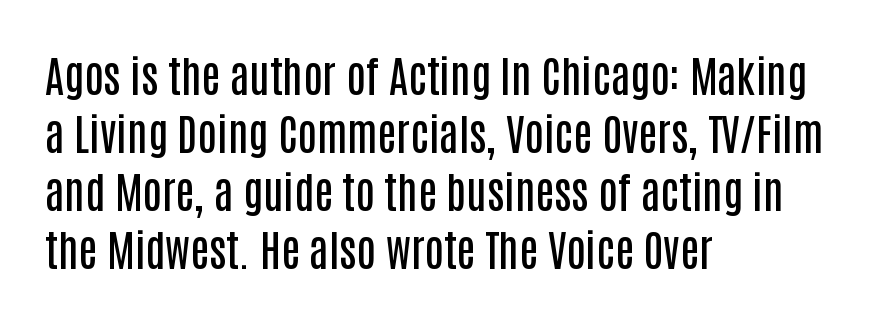
The image shows 43 px semibold, condensed sans-serif type, upright; set left-aligned, normal line spacing (1.35x), normal letter spacing, not underlined; low stroke contrast and a large x-height.
